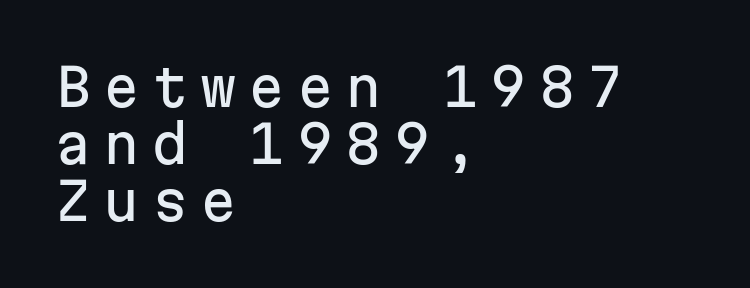
Q: Is the text italic (slanted)? A: No, it is upright.
Q: Is the typeface a serif or a sans-serif typeface? A: Sans-serif.
Q: Is the text underlined? A: No.
Q: How is the paragraph aligned? A: Left-aligned.
Q: Is the spacing between letters normal or unusually wide? A: Unusually wide.
Q: Is the spacing between lines tight, normal or loose? A: Tight.
Q: Width (condensed, normal, or wide)? A: Normal.
Q: Stroke contrast? A: Low.
Q: x-height? A: Medium.
Q: Monospaced? A: Yes.
